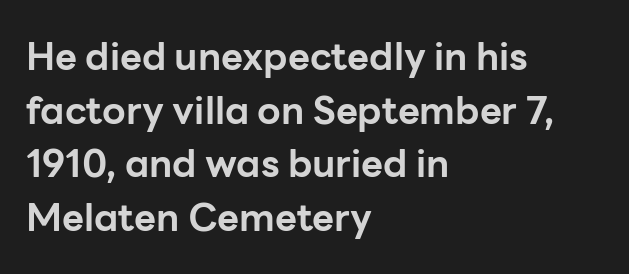
Short and long lines alike share a common starting point at left. Observe the absence of serifs on each vertical stroke in this sample. A typesetter would mark this as roman, not italic. The rendering uses a moderate line-height, typical for paragraphs. Proportional: the letters do not fall into vertical columns.
